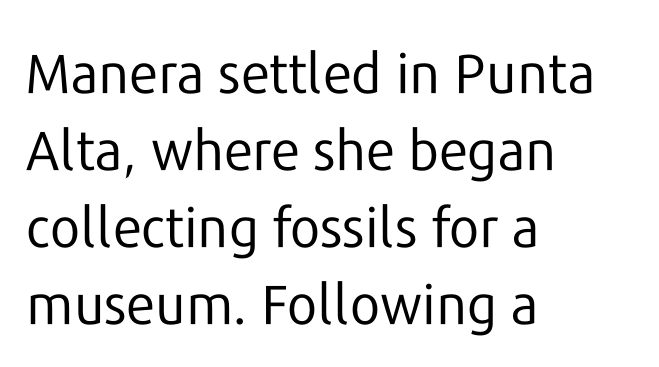
Has an underline been added? It has not. Do the characters align in a grid? No, the font is proportional. The font sits on the lighter half of the weight spectrum, regular included. Line starts are locked; line ends wander. The glyphs in this specimen are sans serif. Students, observe: this is what conventionally led text looks like.
